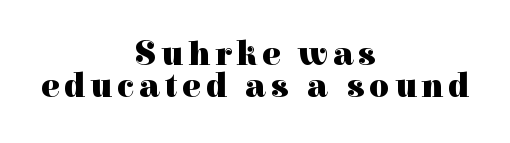
{"serif": "yes", "italic": "no", "bold": "yes", "weight": "heavy", "width": "normal", "stroke_contrast": "high", "x_height": "medium", "monospaced": "no", "underline": "no", "align": "center", "line_spacing": "tight", "line_spacing_ratio": 0.95, "glyph_px": 34}
